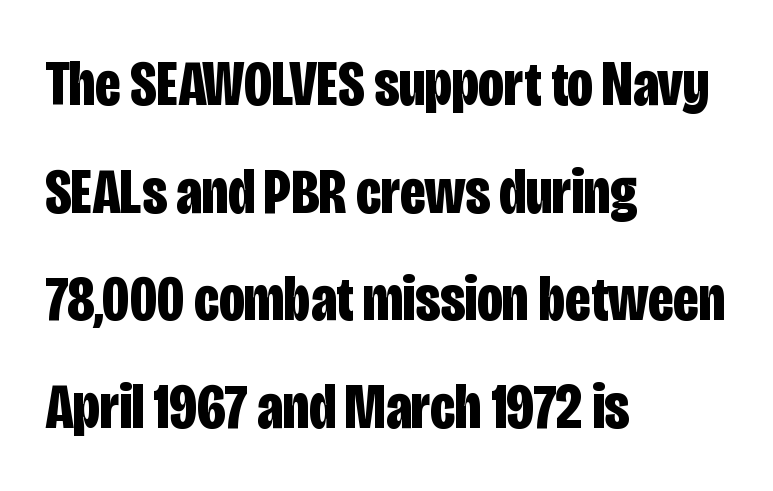
The lettering stays uniformly vertical, giving the passage a roman look. The letterforms sit shoulder to shoulder at normal distance. The glyphs are unaccompanied by any horizontal stroke below them. Are there feet on the stems? There aren't — it's a sans.
